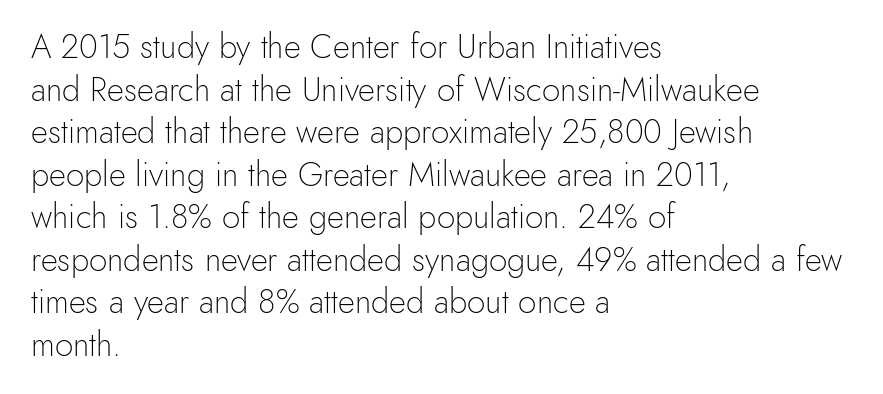
Q: Is the text bold? A: No.
Q: Is the text italic (slanted)? A: No, it is upright.
Q: Is the typeface a serif or a sans-serif typeface? A: Sans-serif.
Q: Is the text underlined? A: No.
Q: How is the paragraph aligned? A: Left-aligned.
Q: Is the spacing between letters normal or unusually wide? A: Normal.
Q: Is the spacing between lines tight, normal or loose? A: Normal.
Q: Width (condensed, normal, or wide)? A: Normal.
Q: x-height? A: Small.
Q: Monospaced? A: No.
